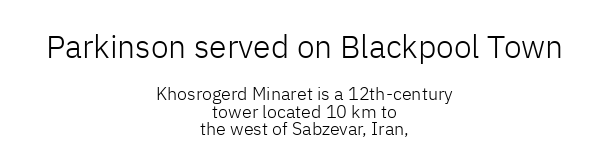
The image shows 32 px light sans-serif type, upright; set centered, tight line spacing (0.98x), normal letter spacing, not underlined; the first (top) block is 1.78x larger; low stroke contrast and a medium x-height.
